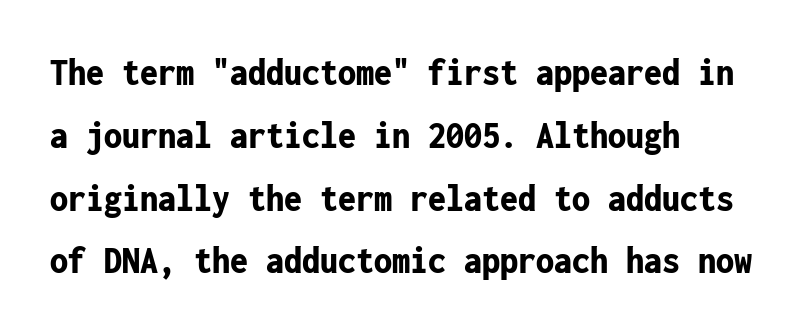
{"serif": "no", "italic": "no", "bold": "yes", "weight": "bold", "width": "condensed", "stroke_contrast": "low", "x_height": "medium", "monospaced": "yes", "underline": "no", "align": "left", "line_spacing": "normal", "line_spacing_ratio": 1.57, "letter_spacing": "normal", "letter_spacing_em": 0.0, "glyph_px": 40}
